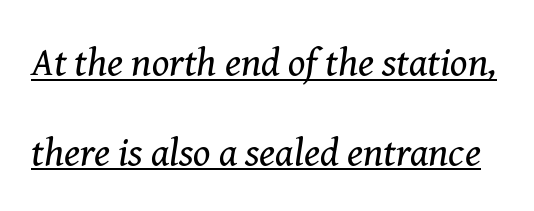
{"serif": "yes", "italic": "yes", "lean": "right", "slant_degrees": 8, "bold": "no", "weight": "regular", "width": "normal", "stroke_contrast": "medium", "x_height": "medium", "monospaced": "no", "underline": "yes", "line_spacing": "loose", "line_spacing_ratio": 2.24, "letter_spacing": "normal", "letter_spacing_em": 0.0, "glyph_px": 40}
